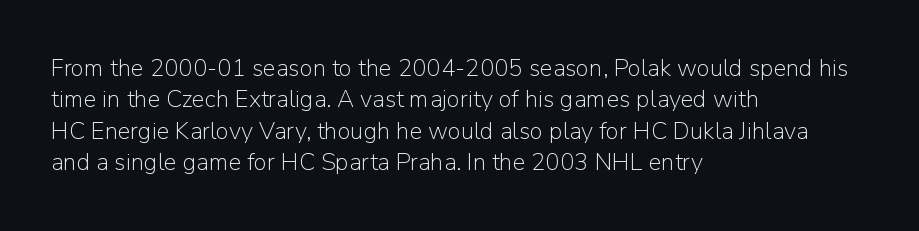
{"italic": "no", "bold": "no", "underline": "no", "align": "left", "line_spacing": "normal", "line_spacing_ratio": 1.31, "letter_spacing": "normal", "letter_spacing_em": 0.0, "glyph_px": 24}
